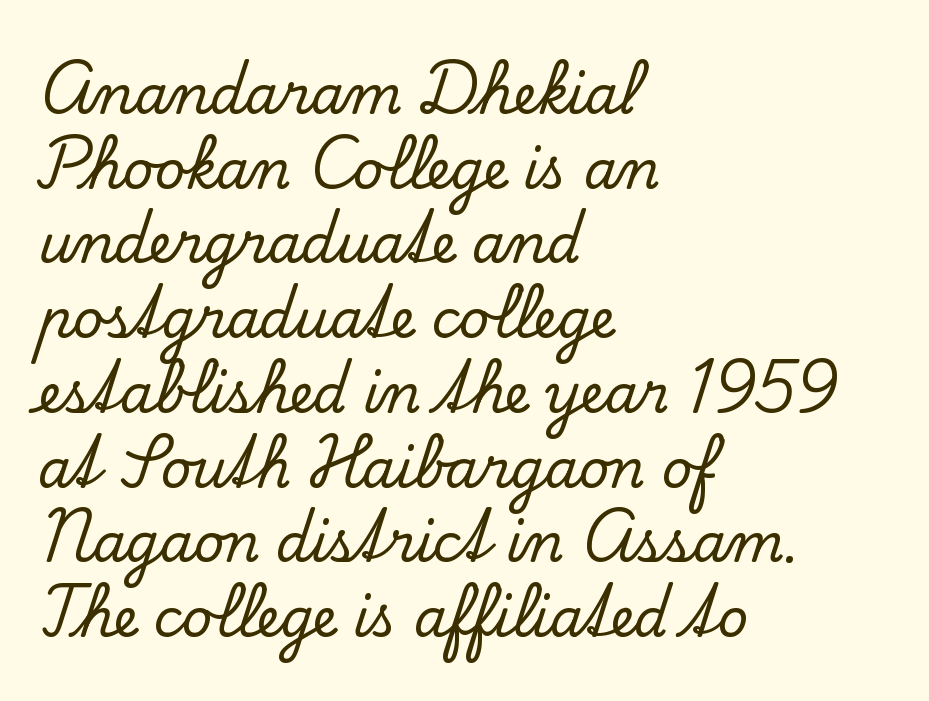
{"serif": "yes", "width": "normal", "stroke_contrast": "low", "x_height": "small", "monospaced": "no", "underline": "no", "align": "left", "line_spacing": "normal", "line_spacing_ratio": 1.41, "letter_spacing": "normal", "letter_spacing_em": 0.0, "glyph_px": 53}
